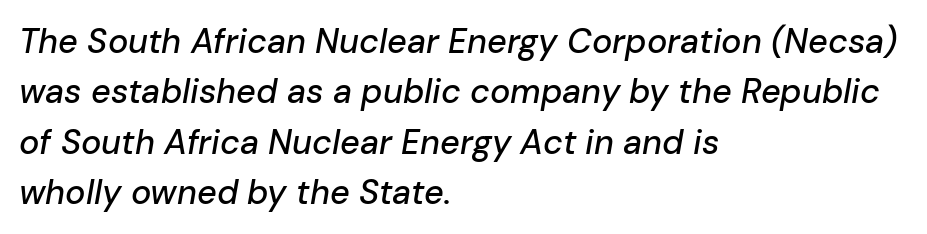
The image shows 34 px text type, italic (leaning right); set left-aligned, normal line spacing (1.48x), normal letter spacing, not underlined; low stroke contrast and a medium x-height.
